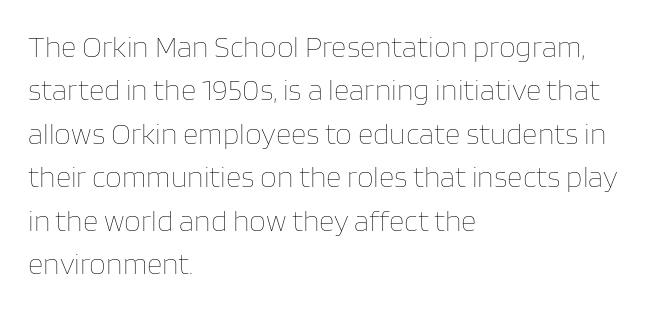
The specimen reads as upright at a glance. The designer left line spacing at the default. What stands out about the letter spacing? Nothing — it is the standard amount. The typesetter chose a ragged-right arrangement here. Think of a printed novel: that variable character pitch is what you see here.
